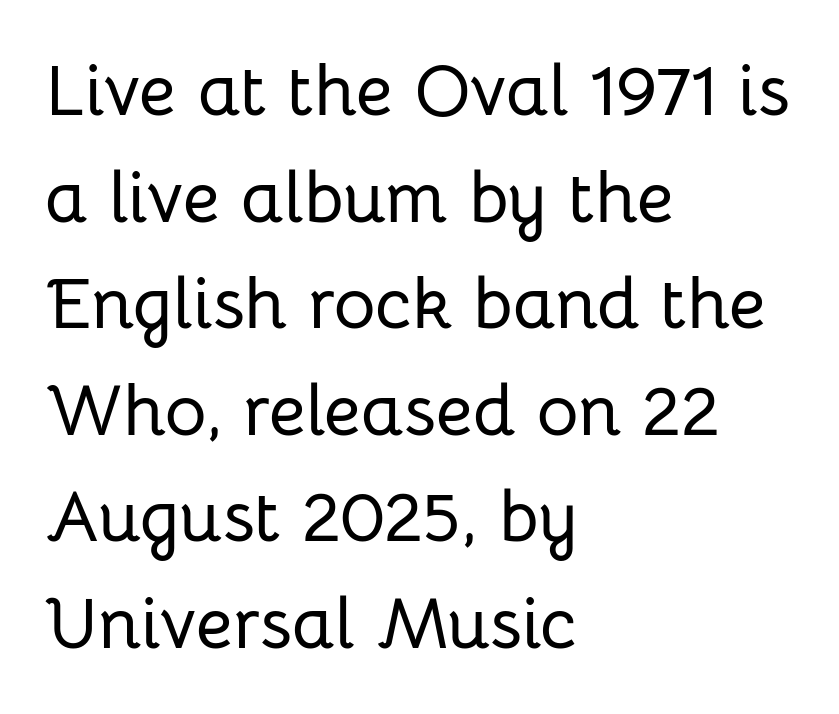
{"serif": "no", "italic": "no", "width": "normal", "stroke_contrast": "low", "x_height": "medium", "monospaced": "no", "underline": "no", "align": "left", "line_spacing": "normal", "line_spacing_ratio": 1.48, "letter_spacing": "normal", "letter_spacing_em": 0.0, "glyph_px": 72}
